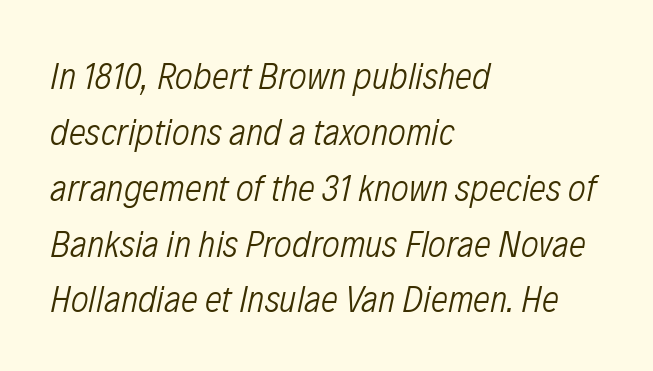
Slanted lettering throughout. The rows are spaced the way most documents space them. Each row of text sits above clean, open space. Is the block centered? No — it sits flush against the left margin. The tracking reads as untouched default to a designer's eye.
